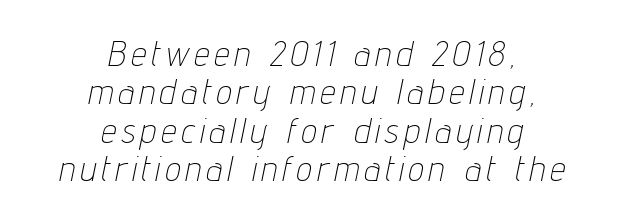
Q: Is the text bold? A: No.
Q: Is the text italic (slanted)? A: Yes, it leans right by about 12 degrees.
Q: Is the text underlined? A: No.
Q: How is the paragraph aligned? A: Centered.
Q: Is the spacing between lines tight, normal or loose? A: Tight.
Q: Width (condensed, normal, or wide)? A: Condensed.
Q: Stroke contrast? A: Low.
Q: x-height? A: Medium.
Q: Monospaced? A: No.
